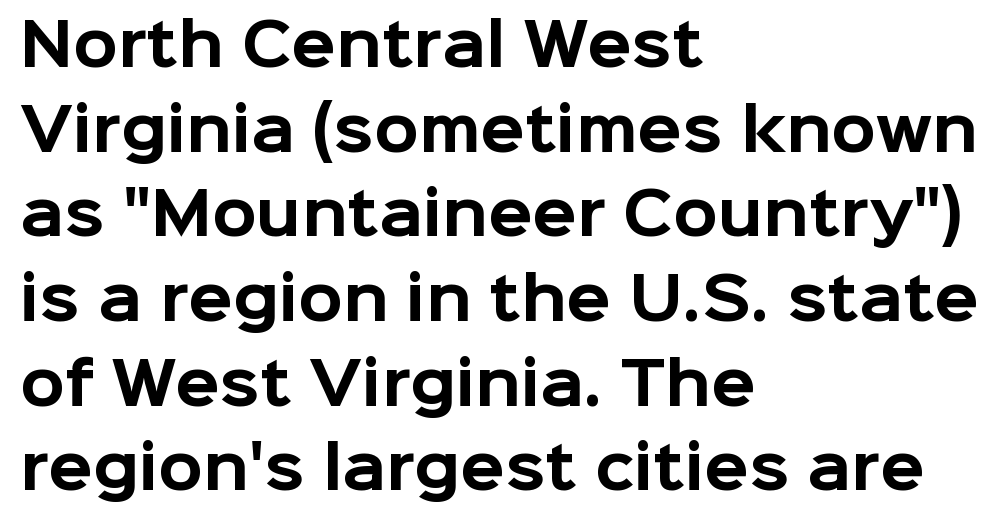
Unmarked baselines from the first word to the last. The line texture is even and compact thanks to regular tracking. In terms of leading, this rendering sits right in the middle. Varying glyph widths throughout — classic text-font behaviour. This is roman type, the default non-slanted kind.
